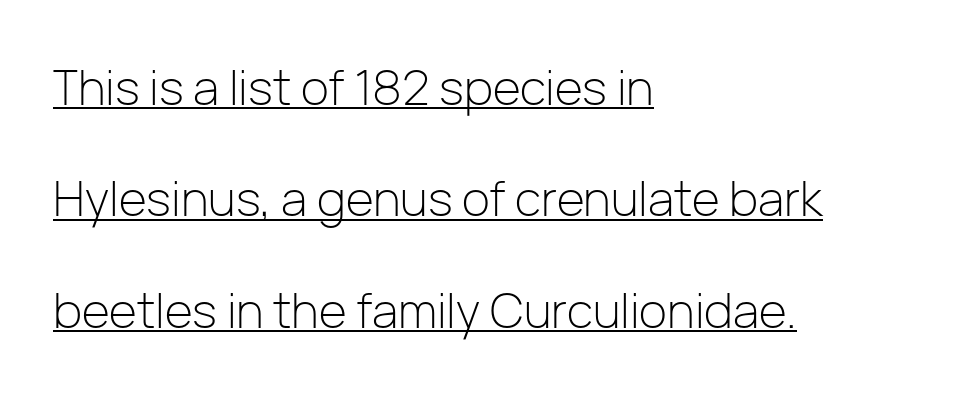
{"serif": "no", "italic": "no", "bold": "no", "weight": "light", "width": "normal", "stroke_contrast": "low", "x_height": "medium", "monospaced": "no", "underline": "yes", "align": "left", "line_spacing": "loose", "line_spacing_ratio": 2.32, "letter_spacing": "normal", "letter_spacing_em": 0.0, "glyph_px": 48}
